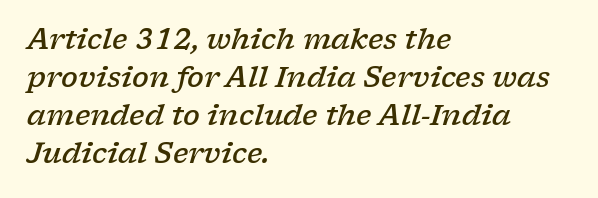
Q: Is the text bold? A: Semi-bold.
Q: Is the text italic (slanted)? A: Yes, it leans right by about 17 degrees.
Q: Is the typeface a serif or a sans-serif typeface? A: Serif.
Q: Is the text underlined? A: No.
Q: How is the paragraph aligned? A: Left-aligned.
Q: Is the spacing between letters normal or unusually wide? A: Normal.
Q: Is the spacing between lines tight, normal or loose? A: Normal.
Q: Width (condensed, normal, or wide)? A: Wide.
Q: Stroke contrast? A: Low.
Q: x-height? A: Medium.
Q: Monospaced? A: No.
